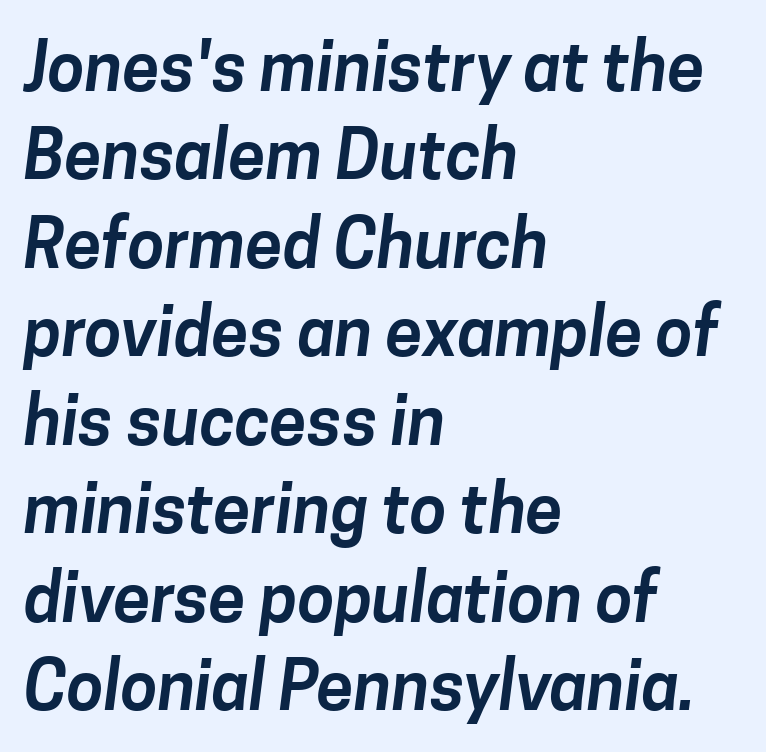
{"serif": "no", "width": "normal", "stroke_contrast": "low", "x_height": "medium", "monospaced": "no", "underline": "no", "align": "left", "line_spacing": "normal", "line_spacing_ratio": 1.32, "letter_spacing": "normal", "letter_spacing_em": 0.0, "glyph_px": 67}
